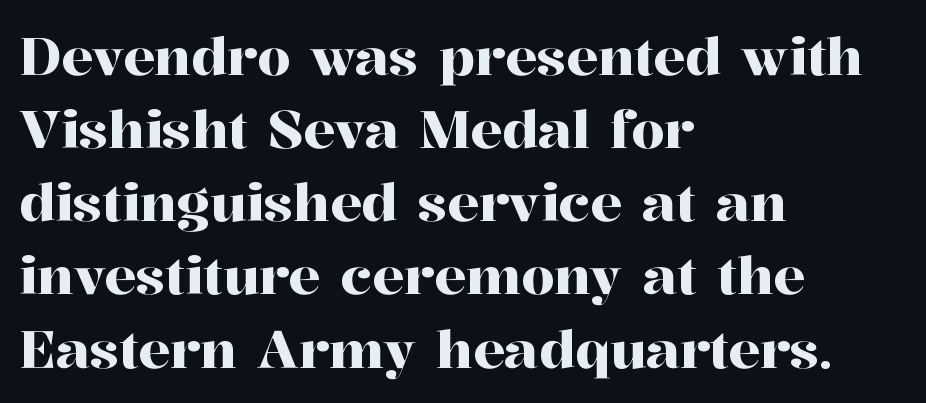
The image shows 53 px serif type, upright; set left-aligned, normal line spacing (1.38x), normal letter spacing, not underlined; high stroke contrast and a medium x-height.
